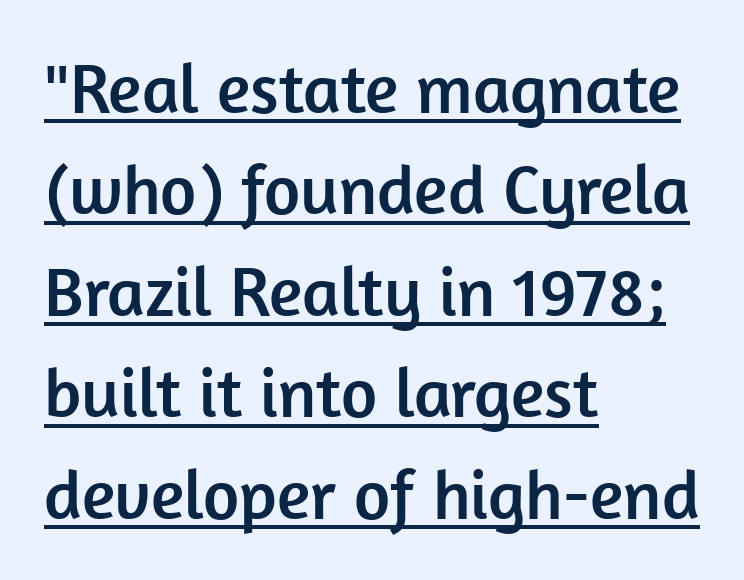
The image shows 70 px sans-serif type, upright; set left-aligned, normal line spacing (1.45x), normal letter spacing, underlined; low stroke contrast and a medium x-height.
